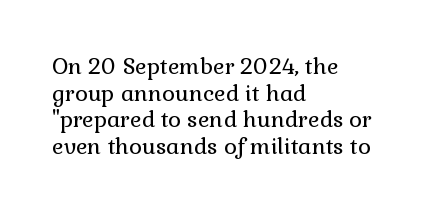
The image shows 22 px text type, upright; set left-aligned, line spacing 1.21x, normal letter spacing, not underlined.
